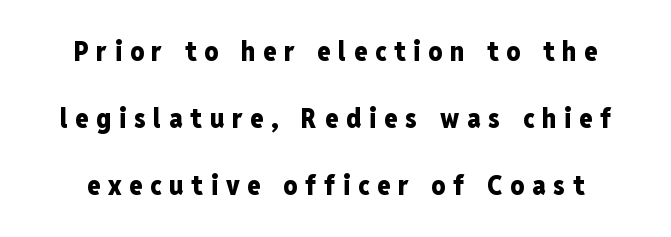
The passage shown is emphatically bold. Leading is clearly above the norm, producing a sparse column. Quick note: underline off. The rendering inserts visible extra space after every character. Upright lettering throughout.
